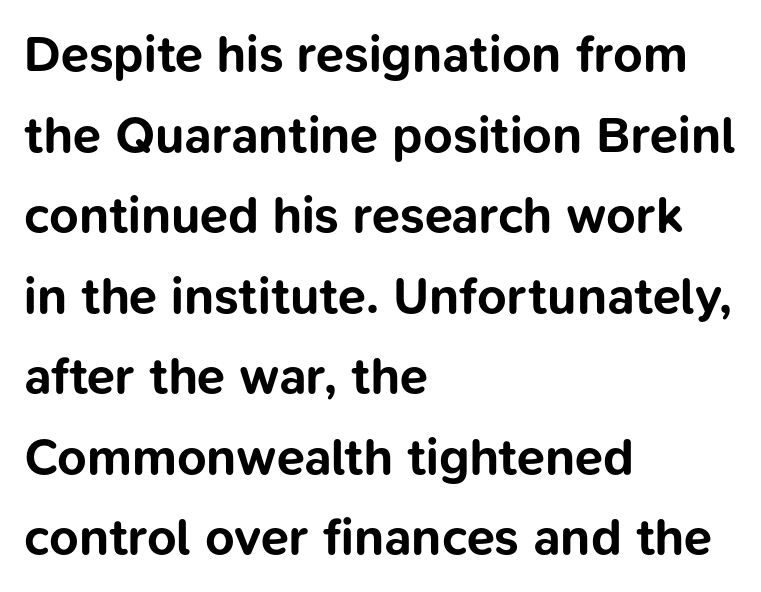
The image shows 51 px bold sans-serif type, upright; set left-aligned, normal line spacing (1.58x), normal letter spacing, not underlined; low stroke contrast and a medium x-height.
